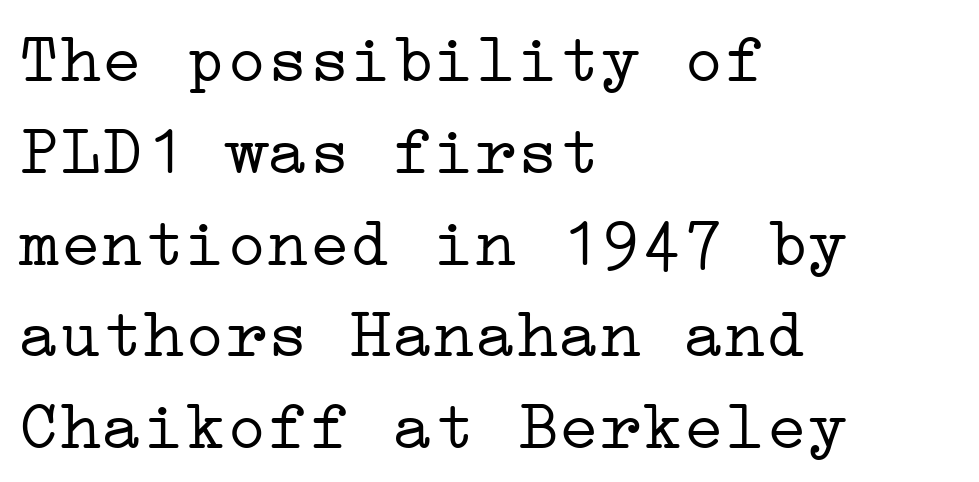
The image shows 69 px light, wide serif type, upright; set left-aligned, normal line spacing (1.33x), normal letter spacing, not underlined; low stroke contrast and a medium x-height.
